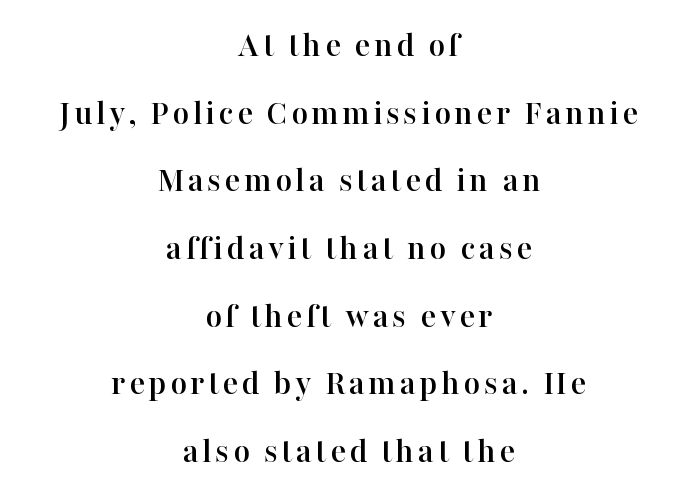
This rendering features lettering with no underline. You can tell it's not italic because the verticals are truly vertical. You could not count columns in this text — the font is proportionally spaced. Reading down the block, each line starts at a different indent, mirrored at its end.
